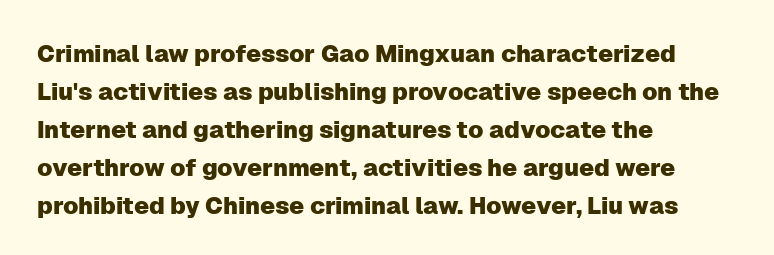
{"italic": "no", "underline": "no", "align": "left", "line_spacing": "normal", "line_spacing_ratio": 1.58, "letter_spacing": "normal", "letter_spacing_em": 0.0, "glyph_px": 24}
